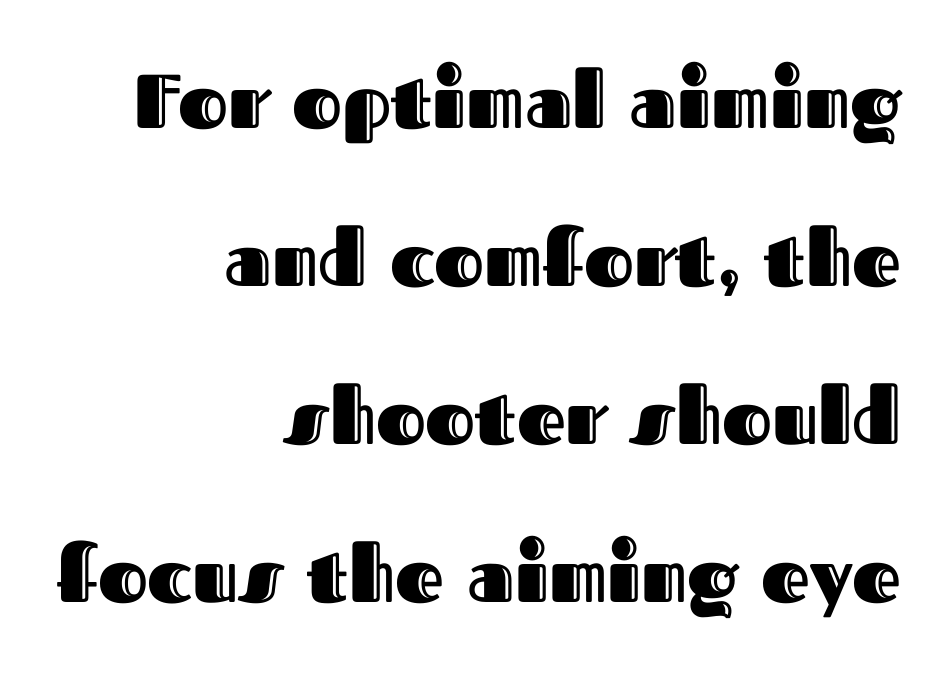
{"italic": "no", "width": "normal", "x_height": "medium", "monospaced": "no", "underline": "no", "align": "right", "line_spacing": "loose", "line_spacing_ratio": 2.08, "letter_spacing": "normal", "letter_spacing_em": 0.0, "glyph_px": 76}
